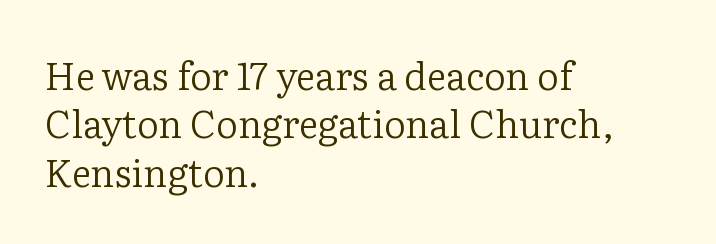
The image shows 38 px regular-weight serif type, upright; set left-aligned, normal line spacing (1.27x), normal letter spacing, not underlined; low stroke contrast and a medium x-height.
